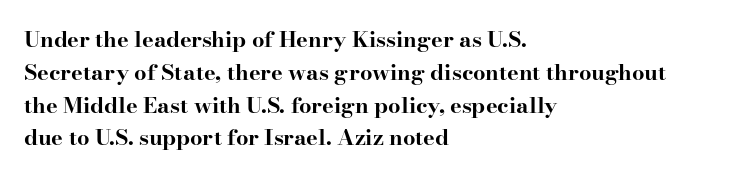
The image shows 22 px bold type, upright; set left-aligned, normal line spacing (1.49x), normal letter spacing, not underlined.
